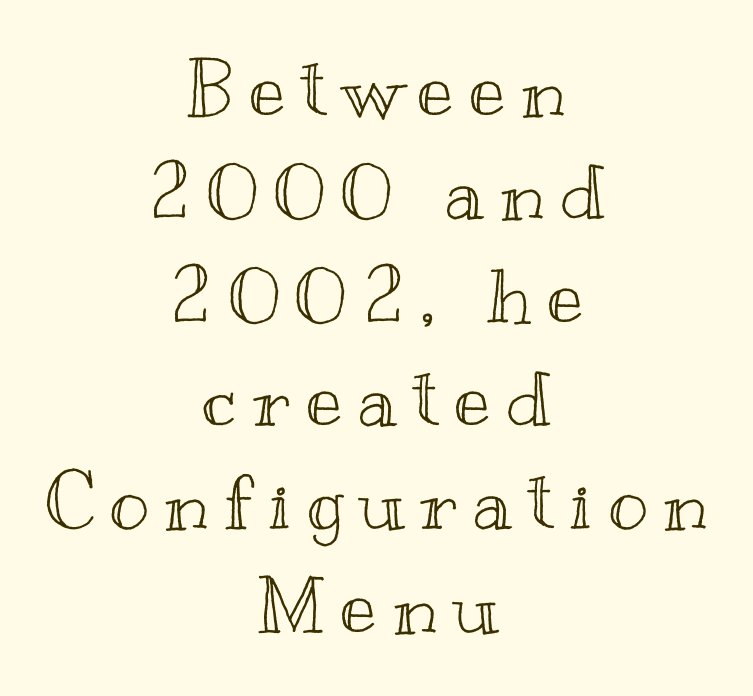
The image shows 76 px wide type, upright; set centered, normal line spacing (1.36x), unusually wide letter spacing (+0.21 em), not underlined; a small x-height.
